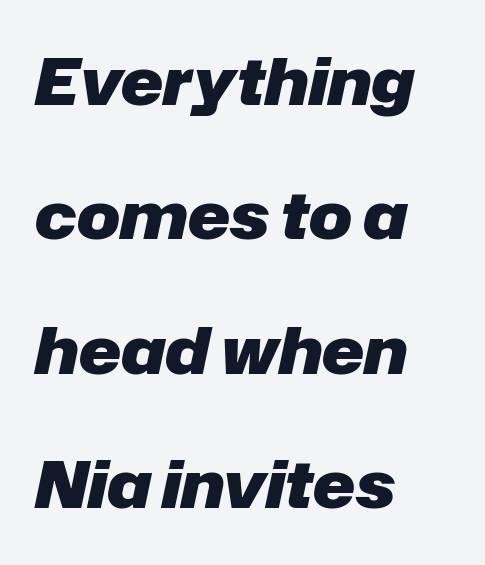
The image shows 64 px heavy type, italic (leaning right); set left-aligned, loose line spacing (2.1x), normal letter spacing, not underlined; low stroke contrast and a medium x-height.
